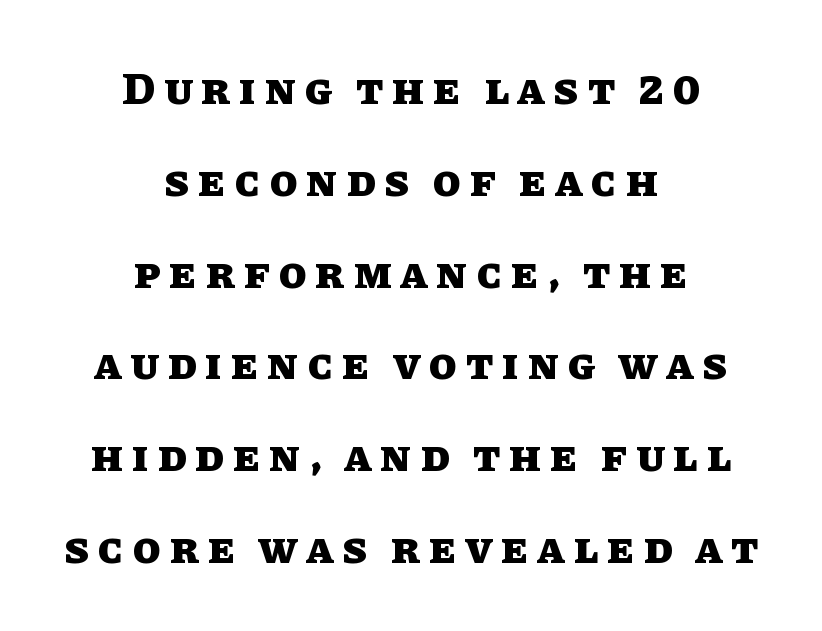
{"italic": "no", "bold": "yes", "weight": "heavy", "width": "normal", "stroke_contrast": "low", "x_height": "large", "monospaced": "no", "underline": "no", "align": "center", "line_spacing": "loose", "line_spacing_ratio": 2.04, "letter_spacing": "wide", "letter_spacing_em": 0.2, "glyph_px": 45}
